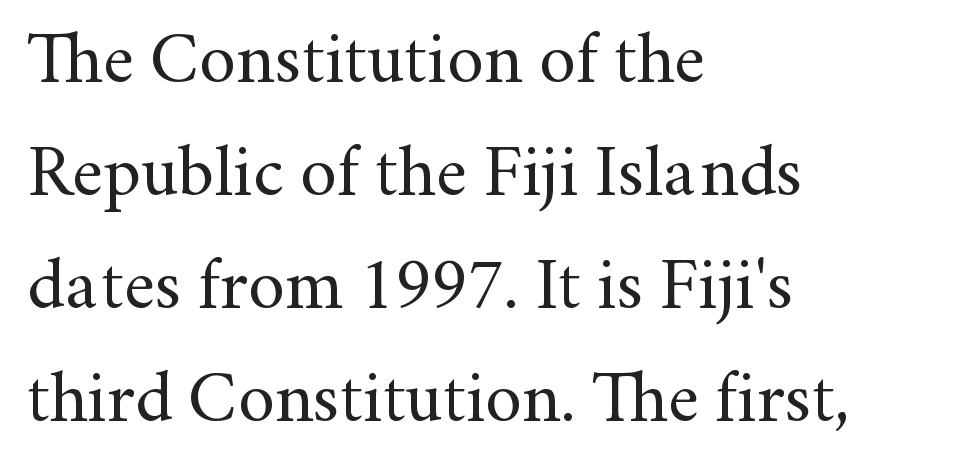
{"serif": "yes", "italic": "no", "bold": "no", "weight": "regular", "width": "normal", "stroke_contrast": "medium", "x_height": "small", "monospaced": "no", "underline": "no", "align": "left", "line_spacing": "normal", "line_spacing_ratio": 1.55, "letter_spacing": "normal", "letter_spacing_em": 0.0, "glyph_px": 73}
